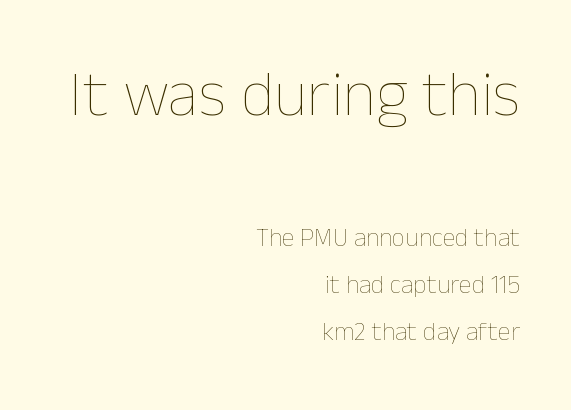
Proportional: the letters do not fall into vertical columns. Typeset ragged left — the right edge is the straight one. Posture: straight, roman, zero tilt. The passage shown has conventional tracking throughout.
